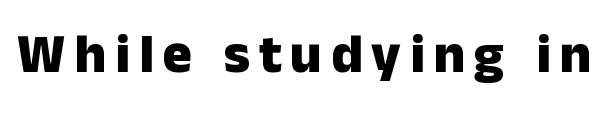
Q: Is the text bold? A: Yes.
Q: Is the text italic (slanted)? A: No, it is upright.
Q: Is the typeface a serif or a sans-serif typeface? A: Sans-serif.
Q: Is the text underlined? A: No.
Q: Width (condensed, normal, or wide)? A: Normal.
Q: Stroke contrast? A: Low.
Q: x-height? A: Medium.
Q: Monospaced? A: No.
